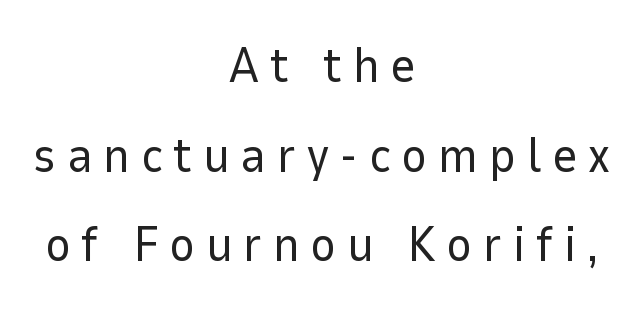
The image shows 49 px regular-weight sans-serif type, upright; set centered, line spacing 1.83x, unusually wide letter spacing (+0.22 em), not underlined; low stroke contrast and a medium x-height.
